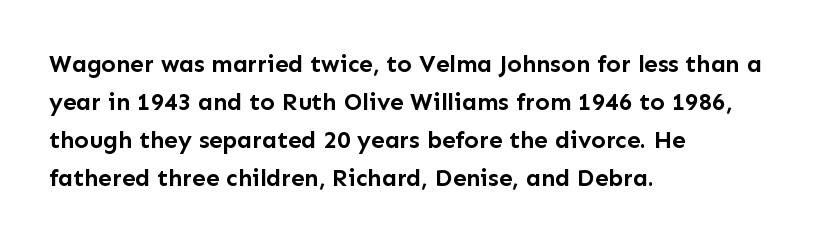
Any mark beneath the type? The region is blank. The letters stand upright; this is a roman face. The type is set solid horizontally, with unmodified tracking. Which margin do the lines hug? The left one — the right edge is uneven. The rendering uses a bold face; every stroke is thick and dark.
